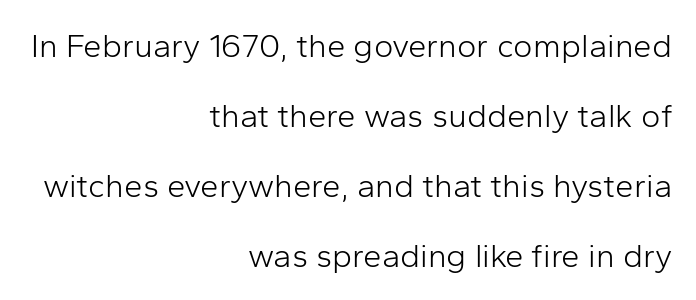
The image shows 33 px light sans-serif type, upright; set right-aligned, loose line spacing (2.12x), normal letter spacing, not underlined; low stroke contrast and a medium x-height.
